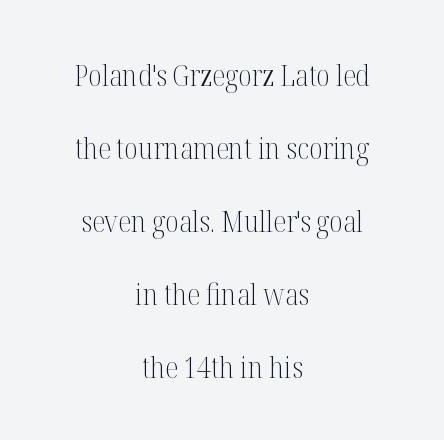
{"serif": "yes", "italic": "no", "bold": "no", "weight": "light", "width": "condensed", "stroke_contrast": "medium", "x_height": "medium", "monospaced": "no", "underline": "no", "align": "center", "line_spacing": "loose", "line_spacing_ratio": 2.43, "letter_spacing": "normal", "letter_spacing_em": 0.0, "glyph_px": 30}
